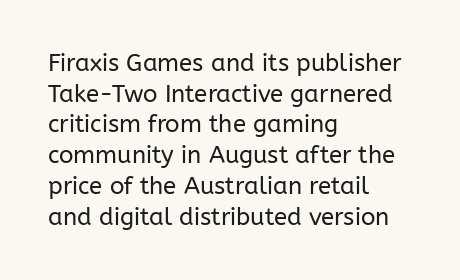
The image shows 24 px text type, upright; set left-aligned, normal line spacing (1.28x), normal letter spacing, not underlined.
